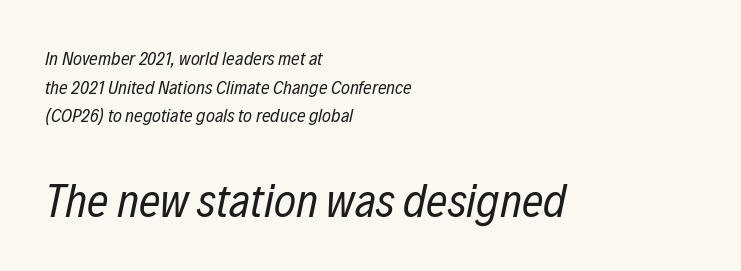
{"italic": "yes", "lean": "right", "slant_degrees": 12, "bold": "no", "weight": "regular", "width": "condensed", "stroke_contrast": "low", "x_height": "medium", "monospaced": "no", "underline": "no", "align": "left", "line_spacing": "normal", "line_spacing_ratio": 1.51, "letter_spacing": "normal", "letter_spacing_em": 0.0, "larger_block": "second", "size_ratio": 2.47, "glyph_px": 47}
